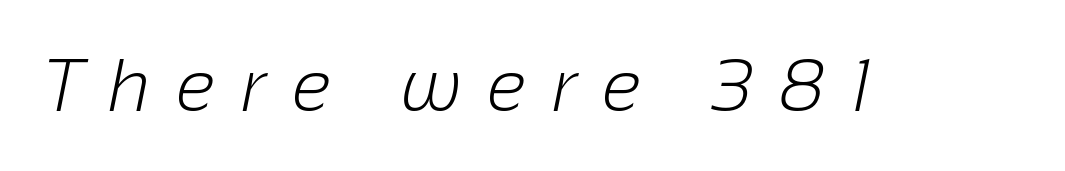
Q: Is the text bold? A: No.
Q: Is the typeface a serif or a sans-serif typeface? A: Sans-serif.
Q: Is the text underlined? A: No.
Q: Is the spacing between letters normal or unusually wide? A: Unusually wide.
Q: Width (condensed, normal, or wide)? A: Normal.
Q: Stroke contrast? A: Low.
Q: x-height? A: Medium.
Q: Monospaced? A: No.
